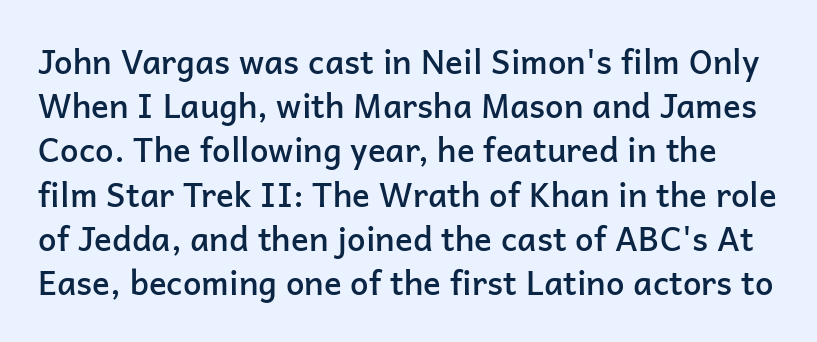
The image shows 33 px semibold sans-serif type, upright; set normal line spacing (1.34x), normal letter spacing, not underlined; low stroke contrast and a medium x-height.
